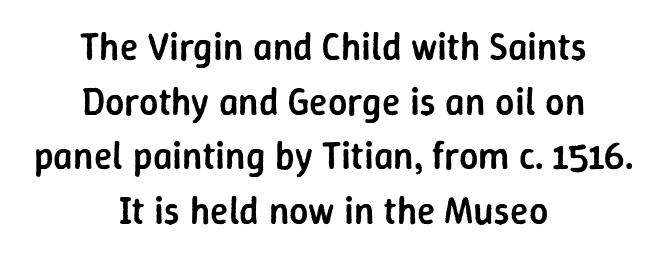
The image shows 38 px semibold sans-serif type, upright; set centered, normal line spacing (1.44x), normal letter spacing, not underlined; low stroke contrast and a medium x-height.
